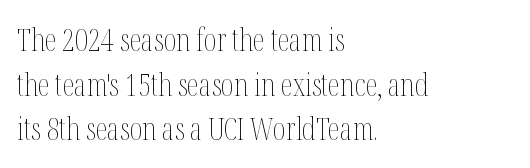
Q: Is the text bold? A: No.
Q: Is the text italic (slanted)? A: No, it is upright.
Q: Is the text underlined? A: No.
Q: How is the paragraph aligned? A: Left-aligned.
Q: Is the spacing between letters normal or unusually wide? A: Normal.
Q: Is the spacing between lines tight, normal or loose? A: Normal.
Q: Width (condensed, normal, or wide)? A: Condensed.
Q: Stroke contrast? A: Medium.
Q: x-height? A: Medium.
Q: Monospaced? A: No.
